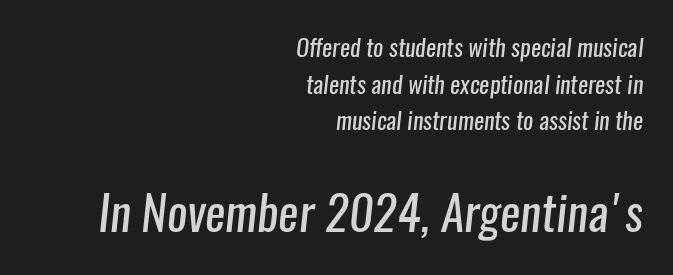
Q: Is the text bold? A: No.
Q: Is the typeface a serif or a sans-serif typeface? A: Sans-serif.
Q: Is the text underlined? A: No.
Q: How is the paragraph aligned? A: Right-aligned.
Q: Is the spacing between letters normal or unusually wide? A: Normal.
Q: Is the spacing between lines tight, normal or loose? A: Normal.
Q: Which block of text is set in a larger size, the first (top) or the second (bottom)? A: The second (bottom) one.
Q: Width (condensed, normal, or wide)? A: Condensed.
Q: Stroke contrast? A: Low.
Q: x-height? A: Medium.
Q: Monospaced? A: No.
